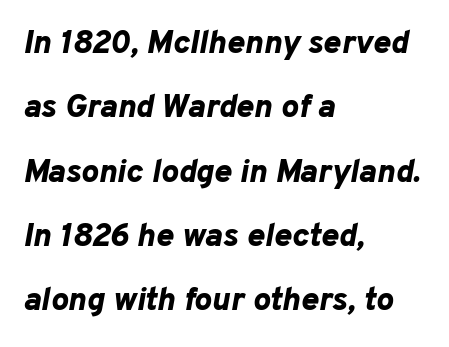
Compared with ordinary roman type, these characters are visibly tilted. The glyphs are unaccompanied by any horizontal stroke below them. Widely set lines give the paragraph a tall, airy silhouette. The lines in this sample share a left origin and differ only in where they stop. Proportional: the letters do not fall into vertical columns. What weight is shown? A full bold with thick strokes.
